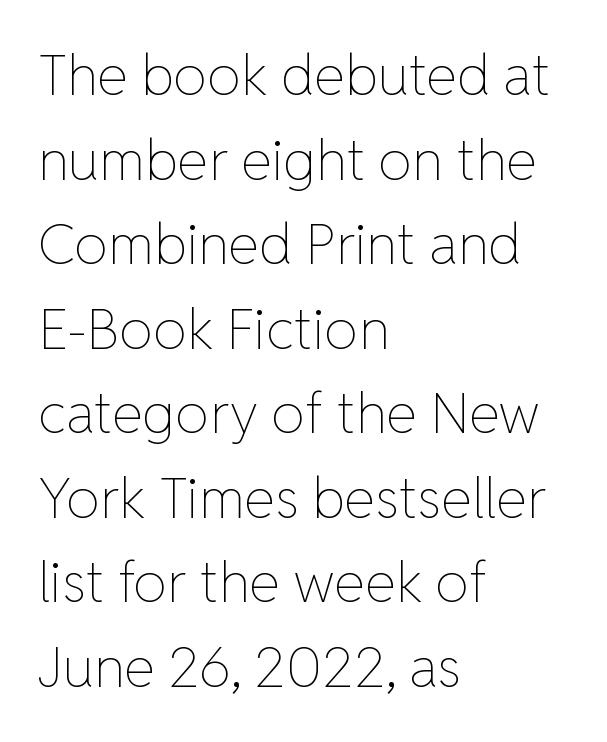
Q: Is the text bold? A: No.
Q: Is the text italic (slanted)? A: No, it is upright.
Q: Is the text underlined? A: No.
Q: How is the paragraph aligned? A: Left-aligned.
Q: Is the spacing between letters normal or unusually wide? A: Normal.
Q: Is the spacing between lines tight, normal or loose? A: Normal.
Q: Width (condensed, normal, or wide)? A: Normal.
Q: Stroke contrast? A: Low.
Q: x-height? A: Medium.
Q: Monospaced? A: No.
